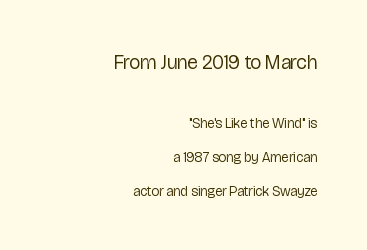
{"italic": "no", "bold": "no", "underline": "no", "align": "right", "line_spacing": "loose", "line_spacing_ratio": 2.41, "letter_spacing": "normal", "letter_spacing_em": 0.0, "larger_block": "first", "size_ratio": 1.43, "glyph_px": 20}
